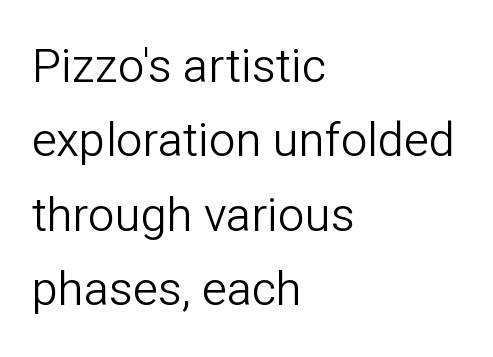
{"serif": "no", "italic": "no", "bold": "no", "weight": "light", "width": "normal", "stroke_contrast": "low", "x_height": "medium", "monospaced": "no", "underline": "no", "align": "left", "line_spacing": "normal", "line_spacing_ratio": 1.58, "letter_spacing": "normal", "letter_spacing_em": 0.0, "glyph_px": 47}
